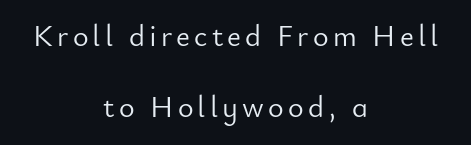
The image shows 30 px light sans-serif type, upright; set centered, loose line spacing (2.38x), not underlined; low stroke contrast and a small x-height.
